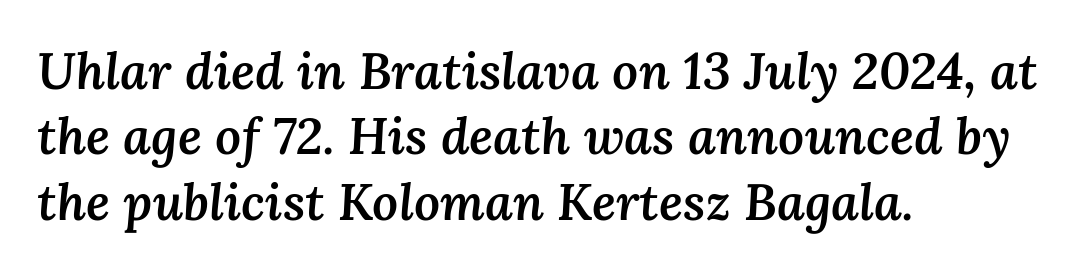
Q: Is the text bold? A: Semi-bold.
Q: Is the text italic (slanted)? A: Yes, it leans right by about 3 degrees.
Q: Is the text underlined? A: No.
Q: How is the paragraph aligned? A: Left-aligned.
Q: Is the spacing between letters normal or unusually wide? A: Normal.
Q: Is the spacing between lines tight, normal or loose? A: Normal.
Q: Width (condensed, normal, or wide)? A: Normal.
Q: Stroke contrast? A: Medium.
Q: x-height? A: Medium.
Q: Monospaced? A: No.
